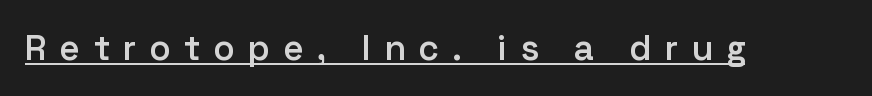
The image shows 35 px semibold sans-serif type, upright; set unusually wide letter spacing (+0.4 em), underlined; low stroke contrast and a medium x-height.
